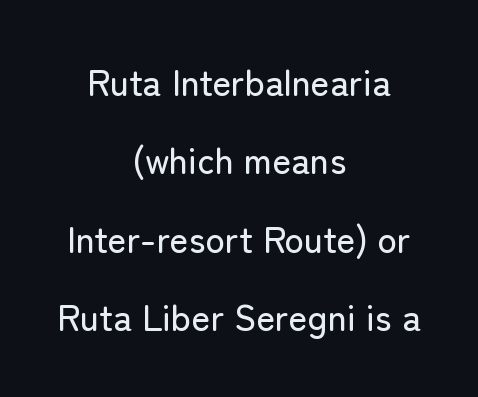
The image shows 36 px sans-serif type, upright; set centered, loose line spacing (2.18x), normal letter spacing, not underlined; low stroke contrast and a medium x-height.
